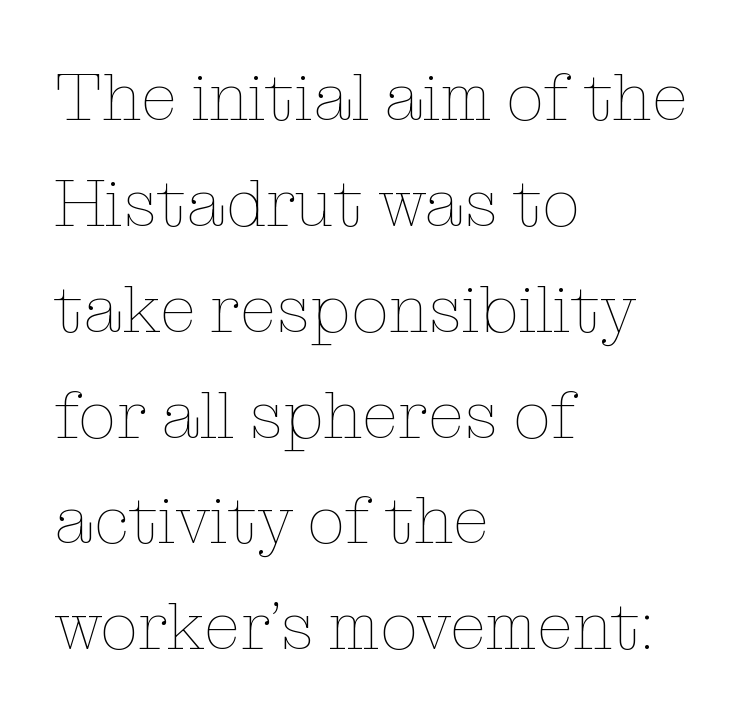
No extra ink here — the face is not bold. Short and long lines alike share a common starting point at left. Designer's note — italics off, roman on. Spacing between characters is what you'd get straight out of the box. The specimen omits any rule beneath the text block's lines. Think of a printed novel: that variable character pitch is what you see here.
